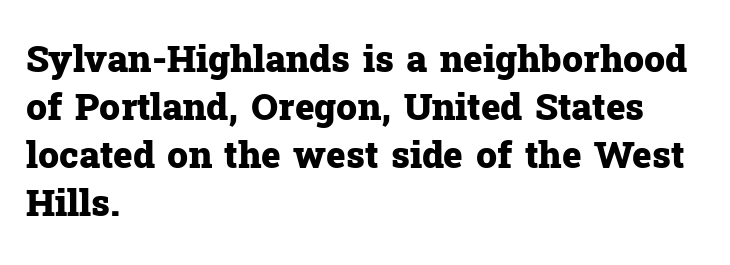
{"serif": "yes", "italic": "no", "bold": "yes", "weight": "heavy", "width": "normal", "stroke_contrast": "low", "x_height": "medium", "monospaced": "no", "underline": "no", "align": "left", "line_spacing": "normal", "line_spacing_ratio": 1.3, "letter_spacing": "normal", "letter_spacing_em": 0.0, "glyph_px": 37}
